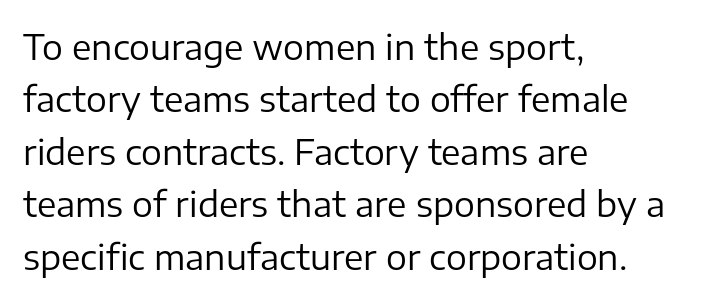
The image shows 35 px regular-weight sans-serif type, upright; set left-aligned, normal line spacing (1.5x), normal letter spacing, not underlined; low stroke contrast and a medium x-height.
